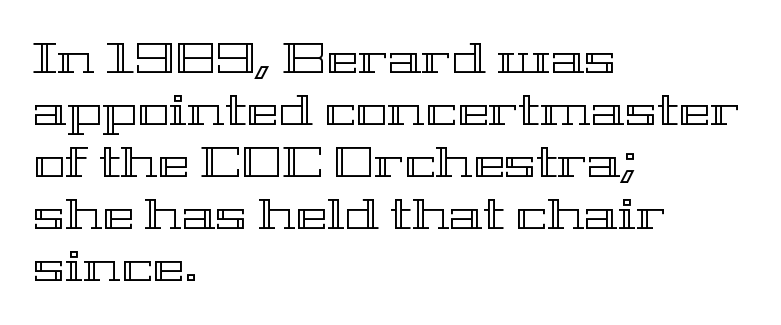
Reading down the block, your eye returns to a fixed left position each line. Caption: standard tracking, unaltered. Here the designer chose a conventional face with non-uniform glyph widths. Bare-footed words on every line. When letters stand straight like this, we call the style roman or upright.
